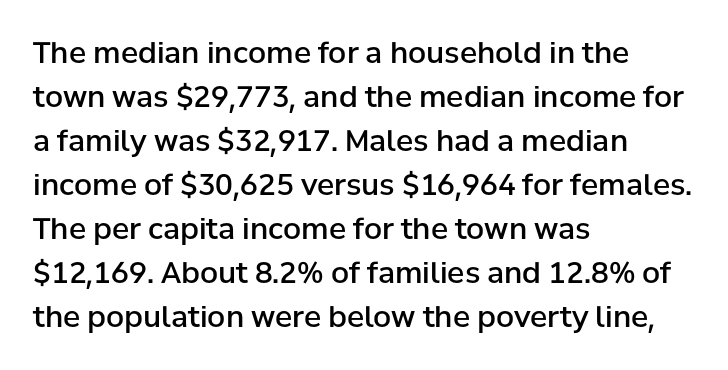
The image shows 29 px semibold sans-serif type, upright; set left-aligned, normal line spacing (1.52x), normal letter spacing, not underlined; low stroke contrast and a medium x-height.
